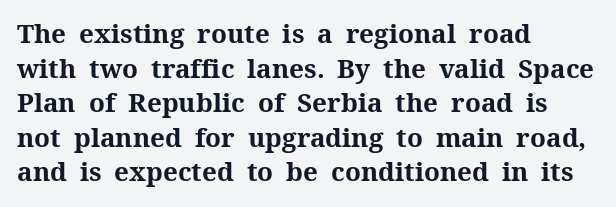
Q: Is the text bold? A: Yes.
Q: Is the text italic (slanted)? A: No, it is upright.
Q: Is the text underlined? A: No.
Q: How is the paragraph aligned? A: Left-aligned.
Q: Is the spacing between letters normal or unusually wide? A: Normal.
Q: Is the spacing between lines tight, normal or loose? A: Normal.
